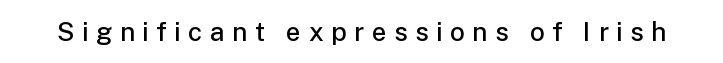
Q: Is the text bold? A: Semi-bold.
Q: Is the text italic (slanted)? A: No, it is upright.
Q: Is the text underlined? A: No.
Q: Is the spacing between letters normal or unusually wide? A: Unusually wide.
